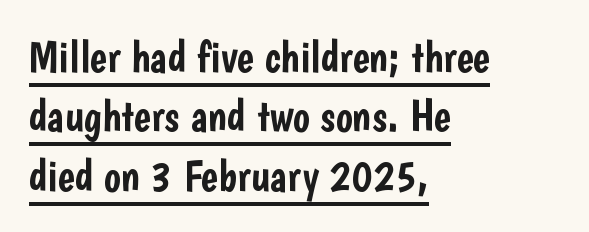
Words appear dense and cohesive because spacing is normal. These lines sit exactly where default settings would place them. Alignment: flush left. In terms of letterform style, serifs are entirely absent.
